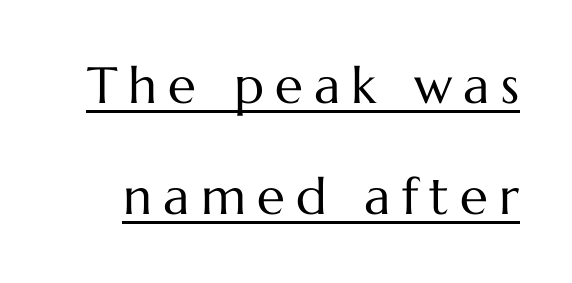
{"italic": "no", "bold": "no", "weight": "regular", "width": "normal", "stroke_contrast": "medium", "x_height": "medium", "monospaced": "no", "underline": "yes", "line_spacing": "loose", "line_spacing_ratio": 2.18, "letter_spacing": "wide", "letter_spacing_em": 0.22, "glyph_px": 51}
